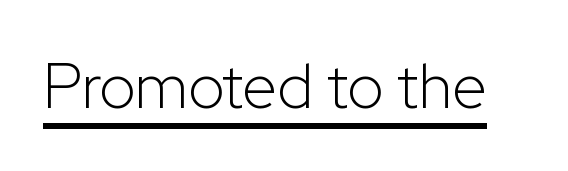
{"serif": "no", "italic": "no", "bold": "no", "weight": "light", "width": "normal", "stroke_contrast": "low", "x_height": "medium", "monospaced": "no", "underline": "yes", "letter_spacing": "normal", "letter_spacing_em": 0.0, "glyph_px": 63}
